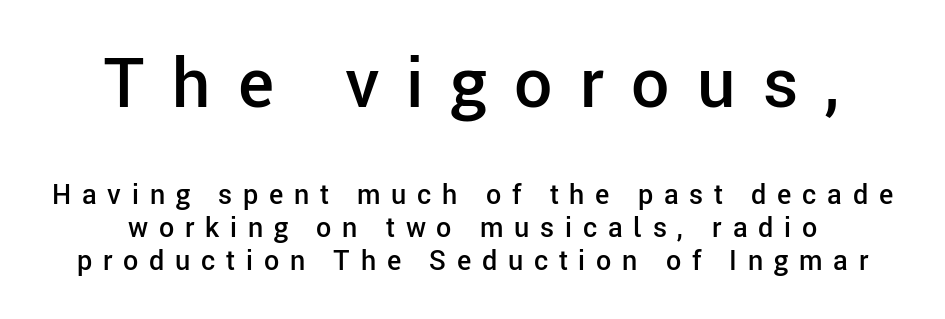
The image shows 68 px semibold sans-serif type, upright; set line spacing 1.22x, unusually wide letter spacing (+0.4 em), not underlined; the first (top) block is 2.52x larger; low stroke contrast and a medium x-height.
